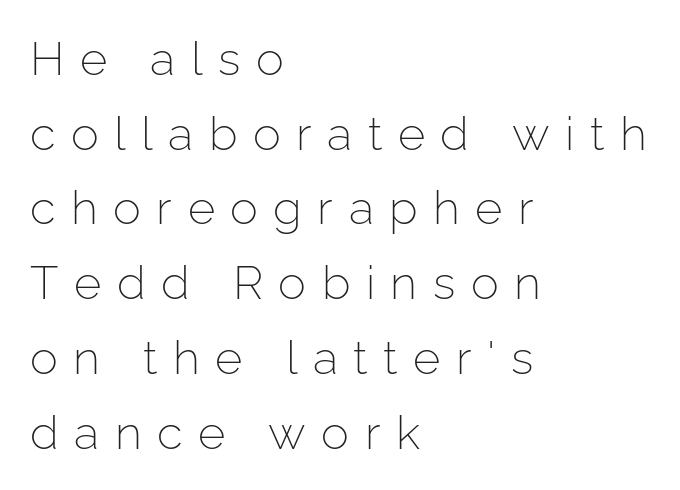
Heaviness? Minimal to ordinary, like unemphasized prose. Type style note: lacks serifs. The text block is weighted toward the left margin, trailing off unevenly rightward. Students, note that the glyphs here are deliberately spaced far apart.
